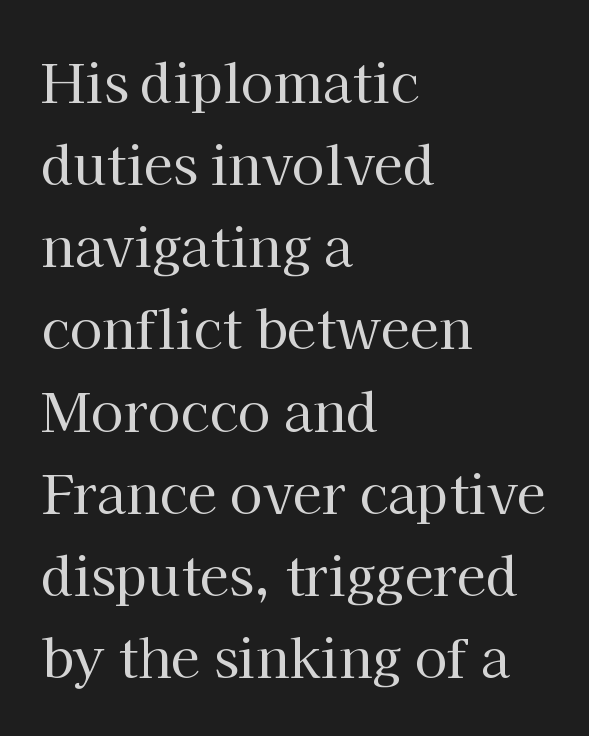
{"serif": "yes", "italic": "no", "bold": "no", "weight": "regular", "width": "normal", "stroke_contrast": "high", "x_height": "medium", "monospaced": "no", "underline": "no", "align": "left", "line_spacing": "normal", "line_spacing_ratio": 1.55, "letter_spacing": "normal", "letter_spacing_em": 0.0, "glyph_px": 53}
